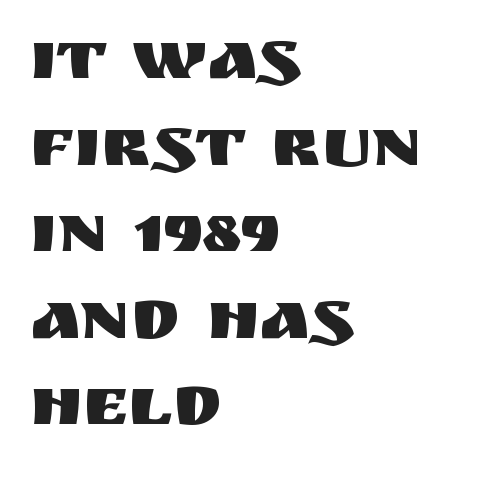
Glance below the letters and you will spot only blank space. These lines are composed in type without serifs. The type is set solid horizontally, with unmodified tracking. A typesetter would call this proportional, since set widths differ per character.
